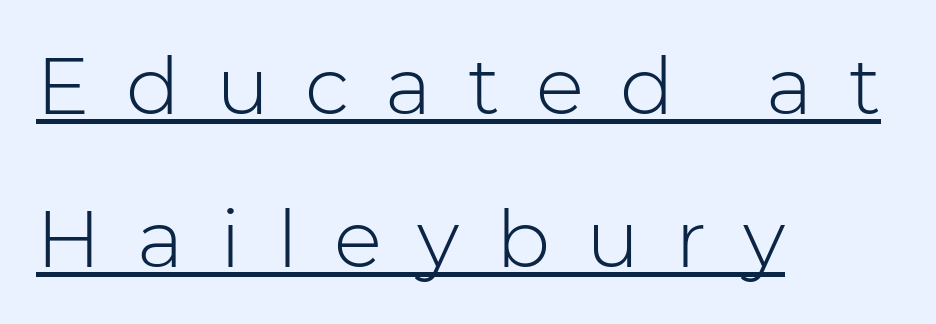
Each letter keeps its own natural width here, so spacing adapts to shape. Glance below the letters and you will spot a drawn line. Heft: none added — not bold. Tall strokes in this sample are plumb rather than angled. What kind of face is this? One without serifs — a sans.
